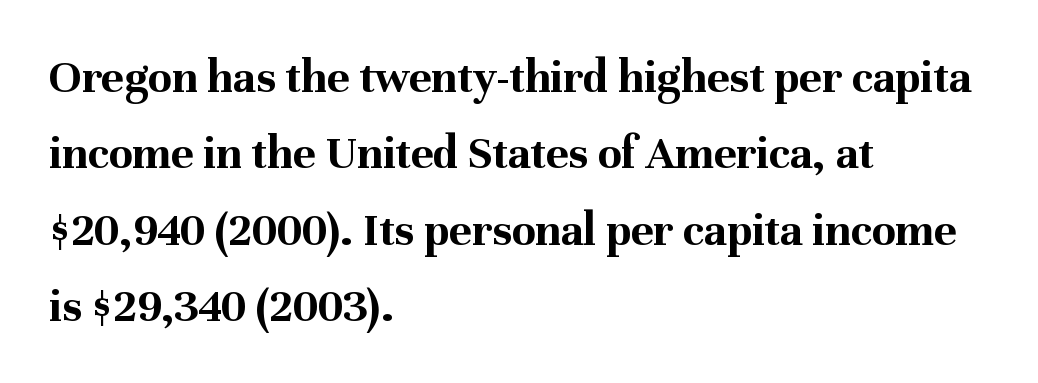
{"serif": "yes", "italic": "no", "bold": "yes", "weight": "bold", "width": "normal", "stroke_contrast": "medium", "x_height": "medium", "monospaced": "no", "underline": "no", "align": "left", "line_spacing": "normal", "line_spacing_ratio": 1.59, "letter_spacing": "normal", "letter_spacing_em": 0.0, "glyph_px": 48}
